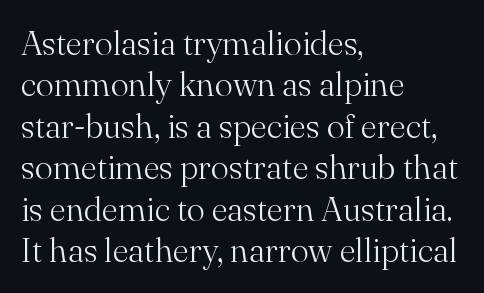
Q: Is the text bold? A: No.
Q: Is the text italic (slanted)? A: No, it is upright.
Q: Is the typeface a serif or a sans-serif typeface? A: Serif.
Q: Is the text underlined? A: No.
Q: How is the paragraph aligned? A: Left-aligned.
Q: Is the spacing between letters normal or unusually wide? A: Normal.
Q: Width (condensed, normal, or wide)? A: Normal.
Q: Stroke contrast? A: Medium.
Q: x-height? A: Small.
Q: Monospaced? A: No.
